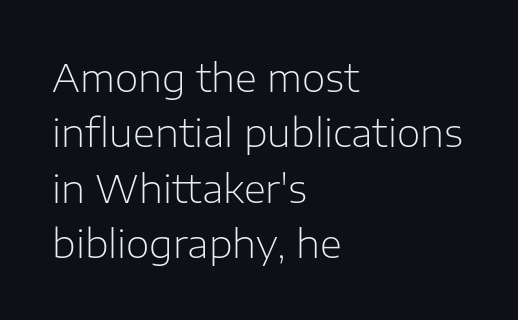
The image shows 38 px light sans-serif type, upright; set left-aligned, normal line spacing (1.46x), normal letter spacing, not underlined; low stroke contrast and a medium x-height.
